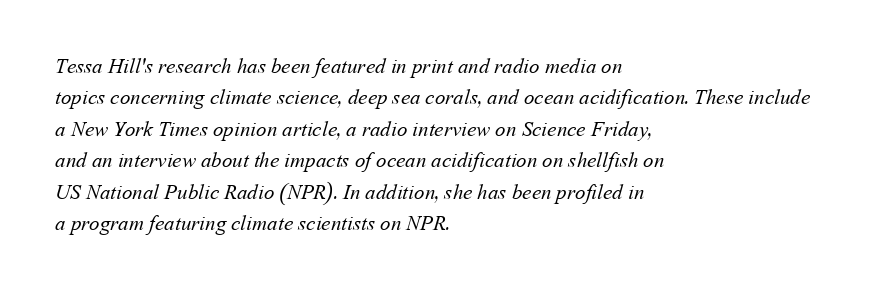
The image shows 21 px text type; set left-aligned, normal line spacing (1.5x), normal letter spacing, not underlined.
